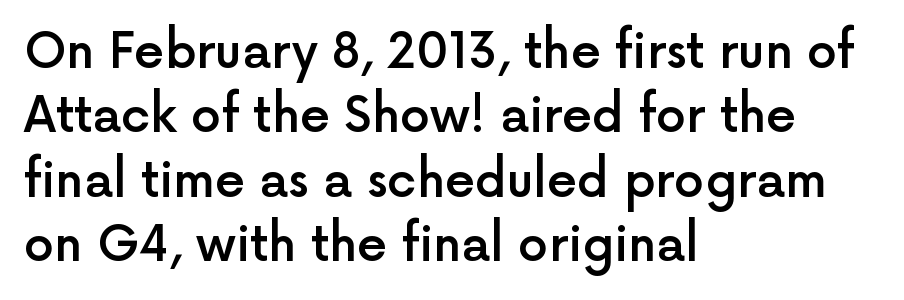
Nothing unusual about the tracking: characters are spaced as the font intends. Firm but not heavy-handed strokes: this text is semibold. A bare baseline throughout the passage. Every character sits straight up, as roman type does. The lines in this sample share a left origin and differ only in where they stop. The passage shown is typeset with a sans-serif family.
